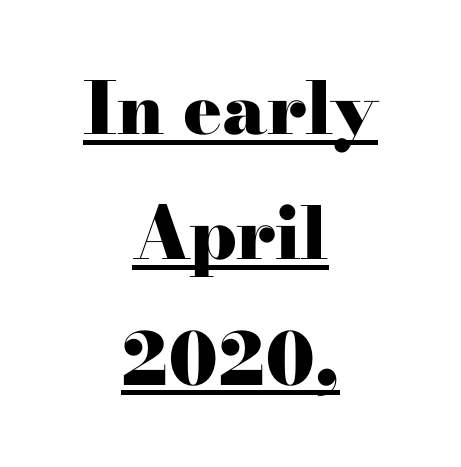
Q: Is the text bold? A: Yes.
Q: Is the text italic (slanted)? A: No, it is upright.
Q: Is the typeface a serif or a sans-serif typeface? A: Serif.
Q: Is the text underlined? A: Yes.
Q: How is the paragraph aligned? A: Centered.
Q: Is the spacing between letters normal or unusually wide? A: Normal.
Q: Width (condensed, normal, or wide)? A: Wide.
Q: Stroke contrast? A: High.
Q: x-height? A: Small.
Q: Monospaced? A: No.
